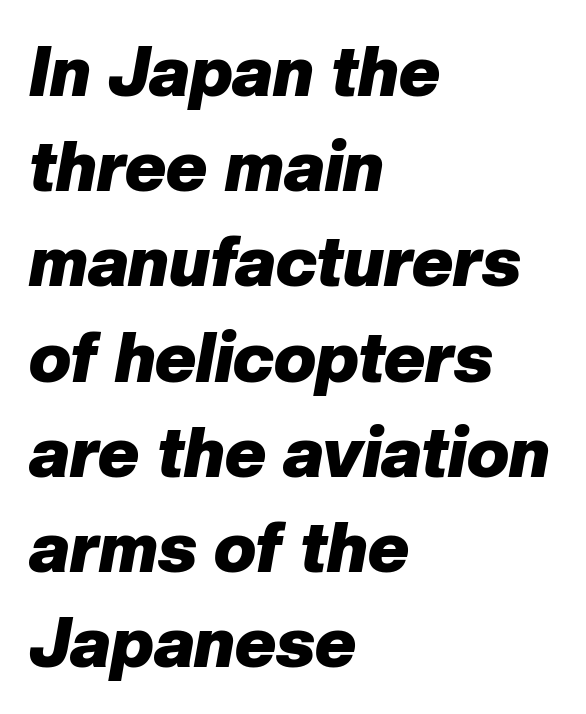
Q: Is the text bold? A: Yes.
Q: Is the text italic (slanted)? A: Yes, it leans right by about 10 degrees.
Q: Is the text underlined? A: No.
Q: How is the paragraph aligned? A: Left-aligned.
Q: Is the spacing between letters normal or unusually wide? A: Normal.
Q: Is the spacing between lines tight, normal or loose? A: Normal.
Q: Width (condensed, normal, or wide)? A: Normal.
Q: Stroke contrast? A: Low.
Q: x-height? A: Medium.
Q: Monospaced? A: No.
